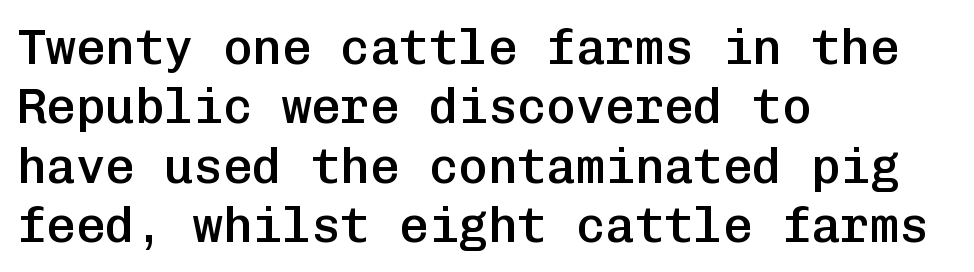
Letters rest on an invisible, unmarked baseline. Designer's note — italics off, roman on. Summary of weight: moderately heavy, a semibold. The ragged edge is on the right, which tells us the setting is flush left. The letterforms sit shoulder to shoulder at normal distance. The letters march in equal steps, a hallmark of fixed-pitch type.
